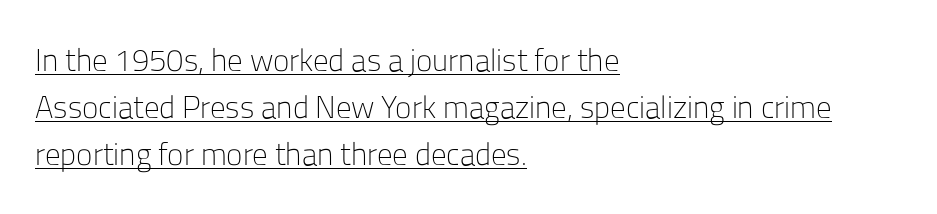
Character widths vary here, with narrow letters taking less room than wide ones. No heavy texture on the line: the type isn't bold. Letter spacing: default. Every word sits above its own underline. This is the regular roman posture of the typeface.
